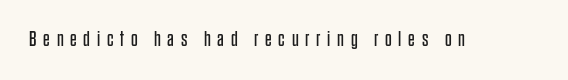
{"italic": "no", "bold": "no", "underline": "no", "letter_spacing": "wide", "letter_spacing_em": 0.32, "glyph_px": 21}
